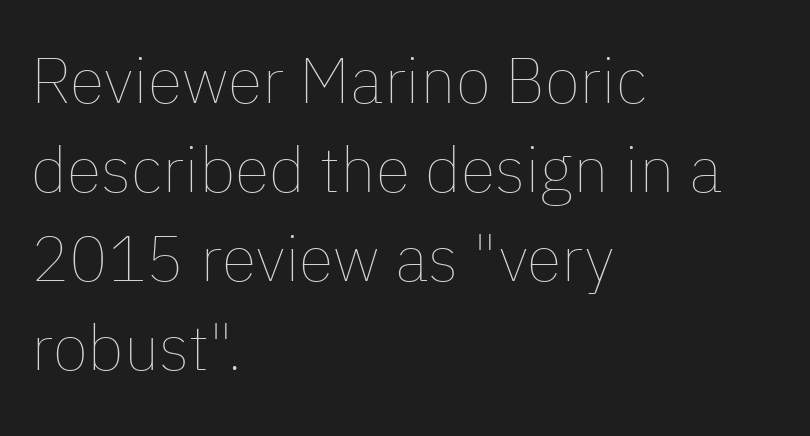
Q: Is the text bold? A: No.
Q: Is the text italic (slanted)? A: No, it is upright.
Q: Is the text underlined? A: No.
Q: How is the paragraph aligned? A: Left-aligned.
Q: Is the spacing between letters normal or unusually wide? A: Normal.
Q: Is the spacing between lines tight, normal or loose? A: Normal.
Q: Width (condensed, normal, or wide)? A: Normal.
Q: Stroke contrast? A: Low.
Q: x-height? A: Medium.
Q: Monospaced? A: No.
